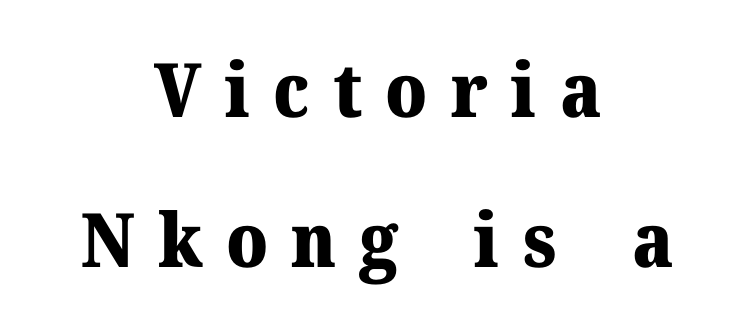
The image shows 75 px heavy serif type, upright; set centered, loose line spacing (2.0x), unusually wide letter spacing (+0.31 em), not underlined; medium stroke contrast and a medium x-height.
